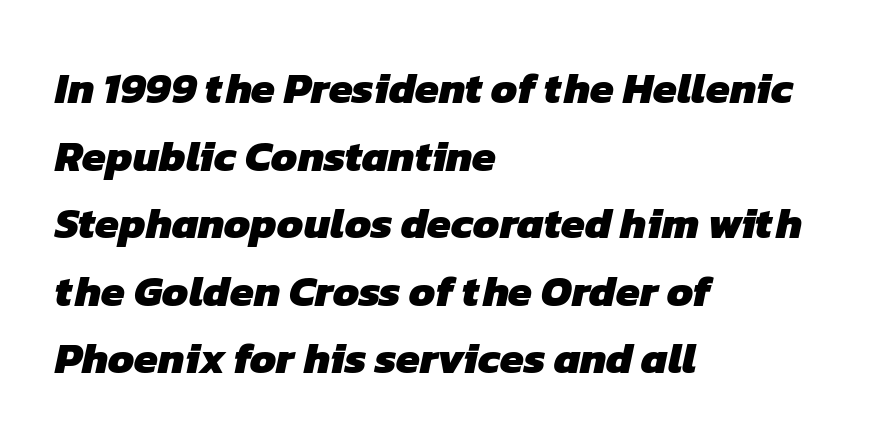
Note the varied advance widths — an 'i' is clearly narrower than an 'm'. Its strokes are broad and dark, the hallmark of bold type. Quick note: underline off. The letters sit at their default tracking, neither squeezed nor spread. Check where the strokes stop: nothing finishes them off — pure sans. In CSS terms this would be text-align: left.
